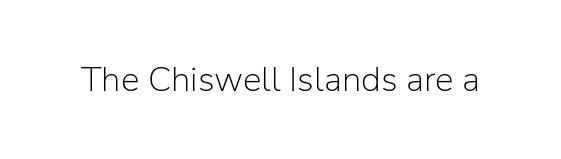
{"serif": "no", "italic": "no", "bold": "no", "weight": "light", "width": "normal", "stroke_contrast": "low", "x_height": "medium", "monospaced": "no", "underline": "no", "letter_spacing": "normal", "letter_spacing_em": 0.0, "glyph_px": 35}
